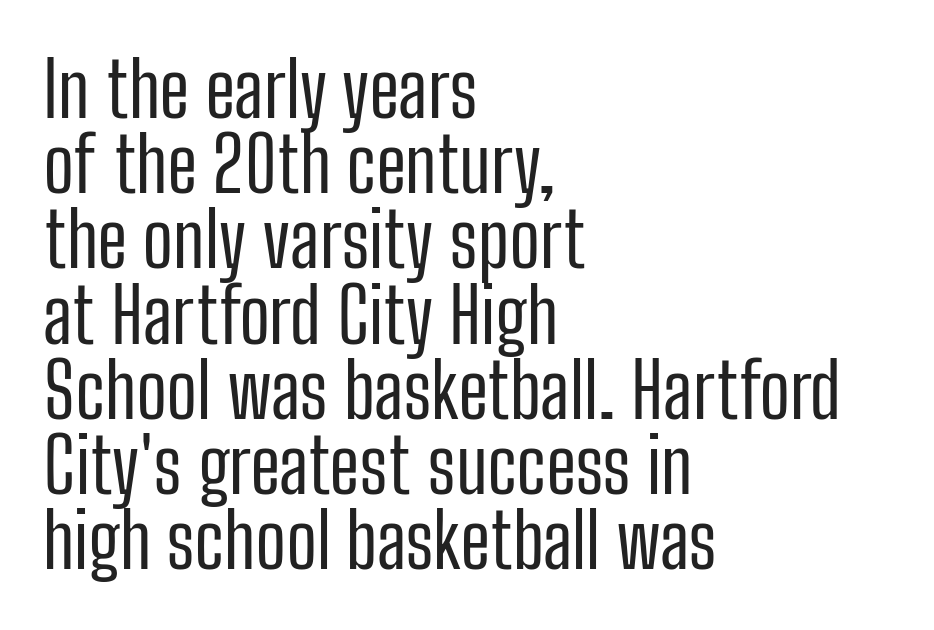
Q: Is the text bold? A: No.
Q: Is the text italic (slanted)? A: No, it is upright.
Q: Is the typeface a serif or a sans-serif typeface? A: Sans-serif.
Q: Is the text underlined? A: No.
Q: How is the paragraph aligned? A: Left-aligned.
Q: Is the spacing between letters normal or unusually wide? A: Normal.
Q: Is the spacing between lines tight, normal or loose? A: Tight.
Q: Width (condensed, normal, or wide)? A: Condensed.
Q: Stroke contrast? A: Low.
Q: x-height? A: Medium.
Q: Monospaced? A: No.
